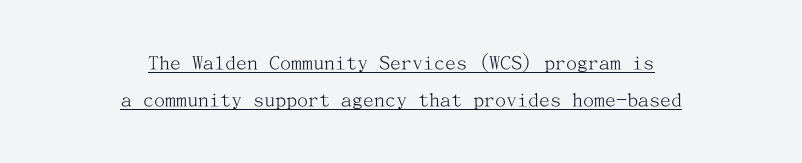
Stem width sits at or under what a default text font uses. Underline: present. The lettering holds an erect, upright posture throughout. Centered paragraph, ragged on both sides. The vertical gap from one line to the next is medium. The letterforms sit shoulder to shoulder at normal distance.
